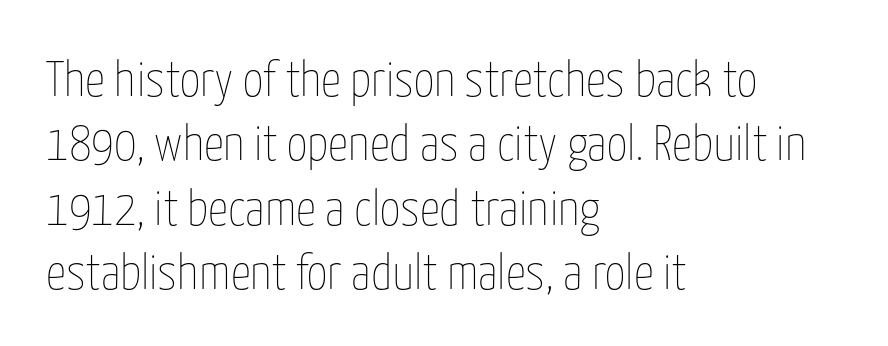
{"italic": "no", "bold": "no", "weight": "thin", "width": "condensed", "stroke_contrast": "low", "x_height": "medium", "monospaced": "no", "underline": "no", "align": "left", "line_spacing": "normal", "line_spacing_ratio": 1.29, "letter_spacing": "normal", "letter_spacing_em": 0.0, "glyph_px": 50}
